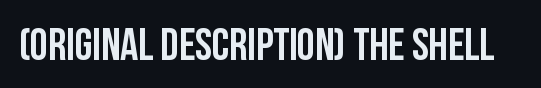
{"serif": "no", "italic": "no", "bold": "yes", "weight": "semibold", "width": "condensed", "stroke_contrast": "low", "x_height": "large", "monospaced": "no", "underline": "no", "letter_spacing": "normal", "letter_spacing_em": 0.0, "glyph_px": 45}
